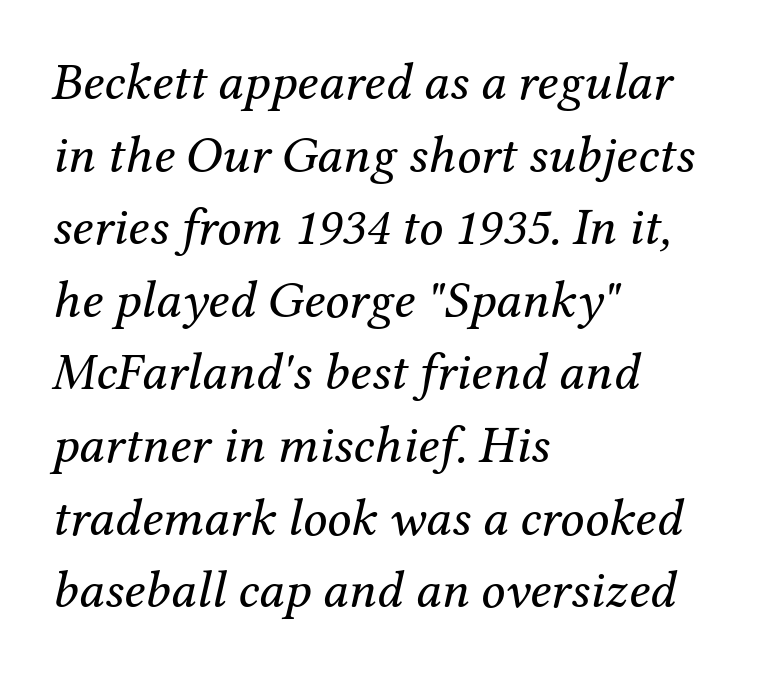
The image shows 53 px regular-weight serif type, italic (leaning right); set left-aligned, normal line spacing (1.37x), normal letter spacing, not underlined; medium stroke contrast and a medium x-height.
